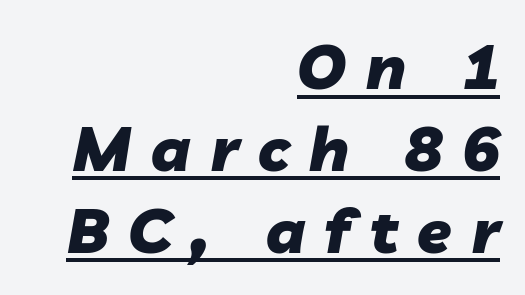
Q: Is the text bold? A: Yes.
Q: Is the text italic (slanted)? A: Yes, it leans right by about 10 degrees.
Q: Is the text underlined? A: Yes.
Q: How is the paragraph aligned? A: Right-aligned.
Q: Is the spacing between letters normal or unusually wide? A: Unusually wide.
Q: Is the spacing between lines tight, normal or loose? A: Normal.
Q: Width (condensed, normal, or wide)? A: Normal.
Q: Stroke contrast? A: Low.
Q: x-height? A: Medium.
Q: Monospaced? A: No.
